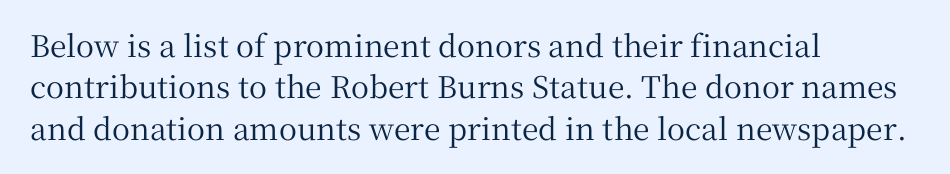
Q: Is the text italic (slanted)? A: No, it is upright.
Q: Is the typeface a serif or a sans-serif typeface? A: Serif.
Q: Is the text underlined? A: No.
Q: How is the paragraph aligned? A: Left-aligned.
Q: Is the spacing between letters normal or unusually wide? A: Normal.
Q: Is the spacing between lines tight, normal or loose? A: Normal.
Q: Width (condensed, normal, or wide)? A: Normal.
Q: Stroke contrast? A: Medium.
Q: x-height? A: Medium.
Q: Monospaced? A: No.
